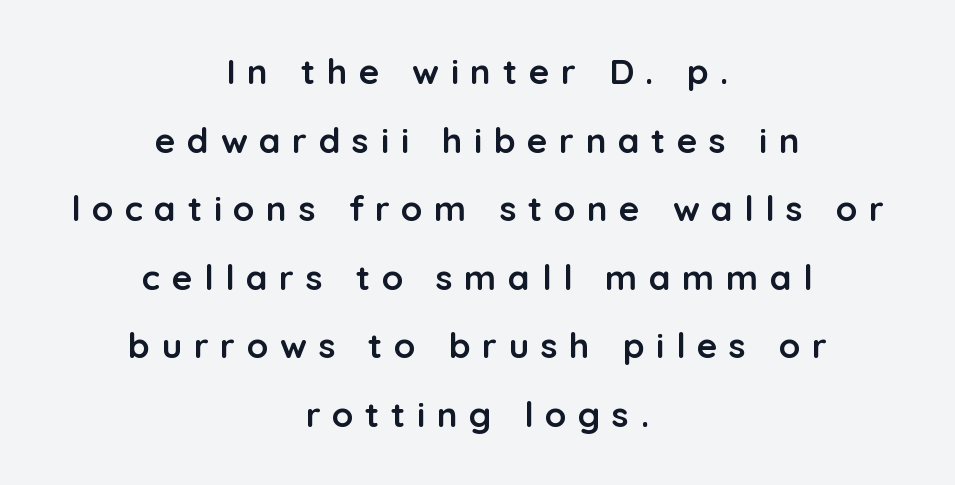
Q: Is the text bold? A: Yes.
Q: Is the text italic (slanted)? A: No, it is upright.
Q: Is the typeface a serif or a sans-serif typeface? A: Sans-serif.
Q: Is the text underlined? A: No.
Q: How is the paragraph aligned? A: Centered.
Q: Is the spacing between letters normal or unusually wide? A: Unusually wide.
Q: Is the spacing between lines tight, normal or loose? A: Loose.
Q: Width (condensed, normal, or wide)? A: Normal.
Q: Stroke contrast? A: Low.
Q: x-height? A: Medium.
Q: Monospaced? A: No.
